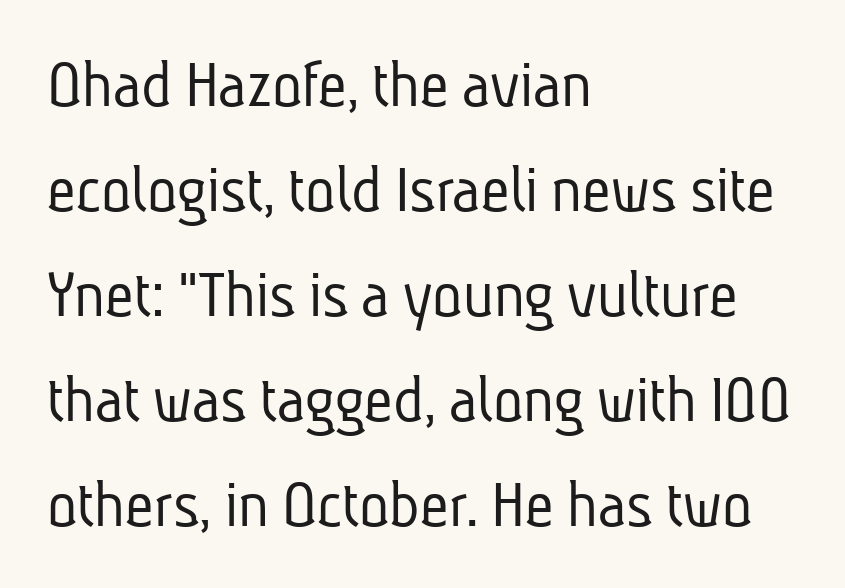
Q: Is the text bold? A: No.
Q: Is the typeface a serif or a sans-serif typeface? A: Sans-serif.
Q: Is the text underlined? A: No.
Q: How is the paragraph aligned? A: Left-aligned.
Q: Is the spacing between letters normal or unusually wide? A: Normal.
Q: Is the spacing between lines tight, normal or loose? A: Normal.
Q: Width (condensed, normal, or wide)? A: Condensed.
Q: Stroke contrast? A: Low.
Q: x-height? A: Medium.
Q: Monospaced? A: No.
